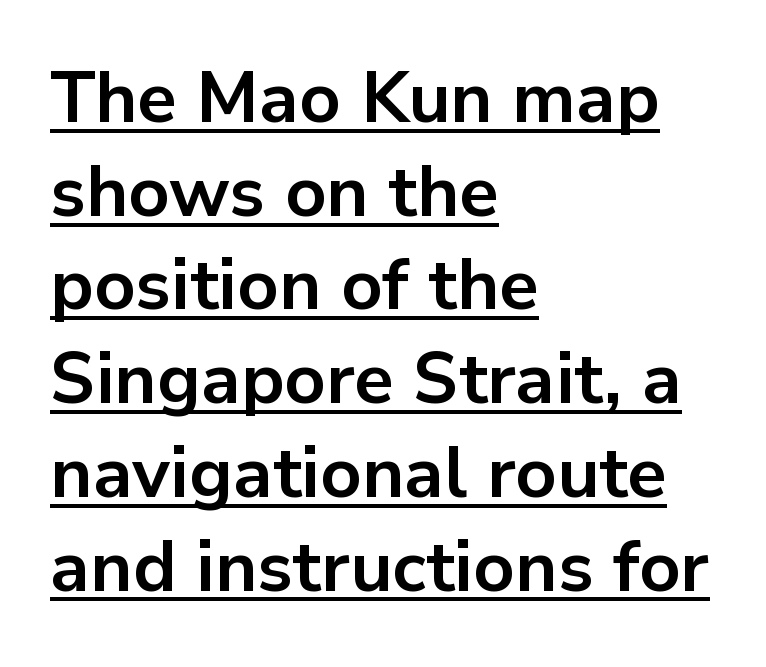
Q: Is the text bold? A: Yes.
Q: Is the text italic (slanted)? A: No, it is upright.
Q: Is the typeface a serif or a sans-serif typeface? A: Sans-serif.
Q: Is the text underlined? A: Yes.
Q: How is the paragraph aligned? A: Left-aligned.
Q: Is the spacing between letters normal or unusually wide? A: Normal.
Q: Is the spacing between lines tight, normal or loose? A: Normal.
Q: Width (condensed, normal, or wide)? A: Normal.
Q: Stroke contrast? A: Low.
Q: x-height? A: Medium.
Q: Monospaced? A: No.
